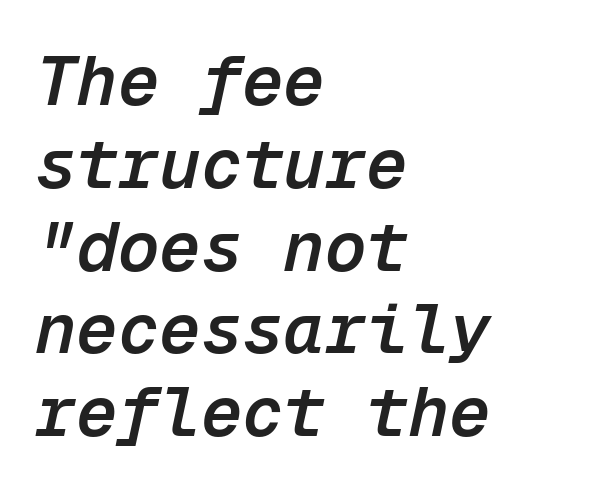
Q: Is the text bold? A: Semi-bold.
Q: Is the text italic (slanted)? A: Yes, it leans right by about 12 degrees.
Q: Is the text underlined? A: No.
Q: How is the paragraph aligned? A: Left-aligned.
Q: Is the spacing between letters normal or unusually wide? A: Normal.
Q: Width (condensed, normal, or wide)? A: Normal.
Q: Stroke contrast? A: Low.
Q: x-height? A: Medium.
Q: Monospaced? A: Yes.
